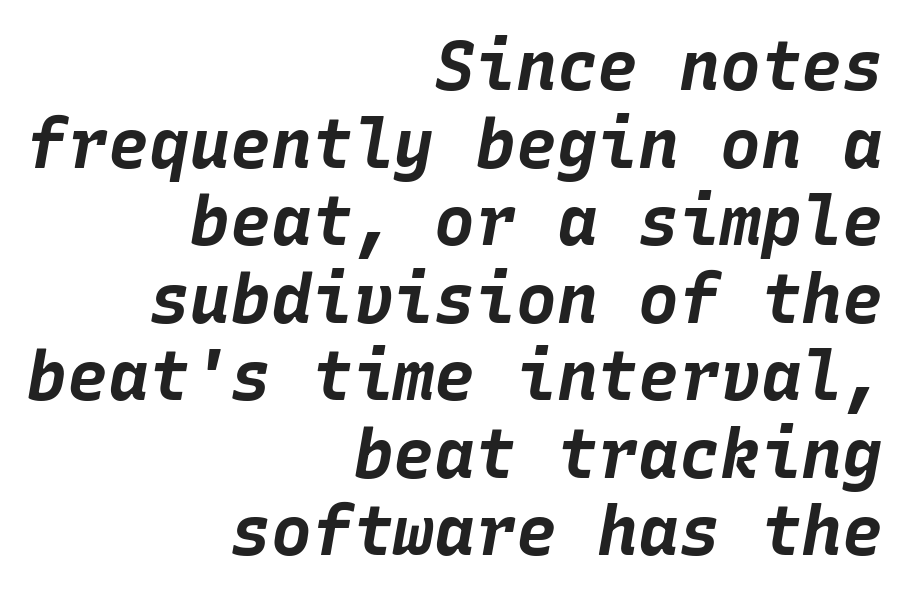
A student would call this right alignment; a typographer would say flush right, rag left. Think of a typewriter: that constant character pitch is what you see here. The leading is snug, giving the passage a crowded texture. Anything drawn beneath the words? Only blank space.
